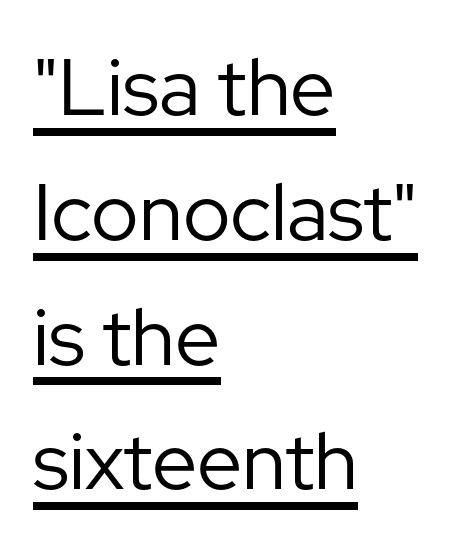
The image shows 80 px regular-weight sans-serif type, upright; set left-aligned, normal line spacing (1.56x), normal letter spacing, underlined; low stroke contrast and a medium x-height.
